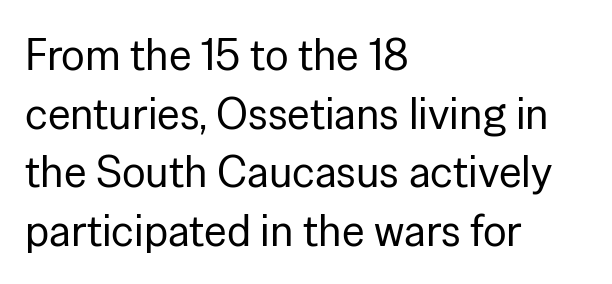
{"serif": "no", "italic": "no", "bold": "no", "weight": "regular", "width": "normal", "stroke_contrast": "low", "x_height": "medium", "monospaced": "no", "underline": "no", "align": "left", "line_spacing": "normal", "line_spacing_ratio": 1.33, "letter_spacing": "normal", "letter_spacing_em": 0.0, "glyph_px": 44}
